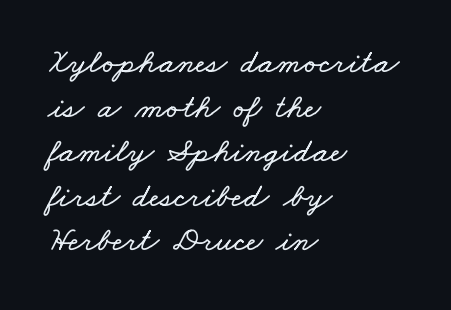
Q: Is the text underlined? A: No.
Q: How is the paragraph aligned? A: Left-aligned.
Q: Is the spacing between letters normal or unusually wide? A: Normal.
Q: Is the spacing between lines tight, normal or loose? A: Normal.
Q: Width (condensed, normal, or wide)? A: Wide.
Q: Stroke contrast? A: Low.
Q: x-height? A: Small.
Q: Monospaced? A: No.
